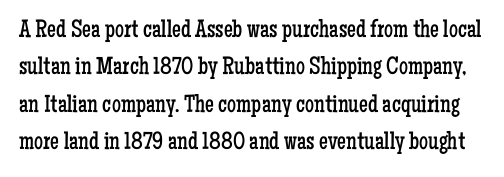
Q: Is the text bold? A: No.
Q: Is the text italic (slanted)? A: No, it is upright.
Q: Is the text underlined? A: No.
Q: Is the spacing between letters normal or unusually wide? A: Normal.
Q: Is the spacing between lines tight, normal or loose? A: Normal.
